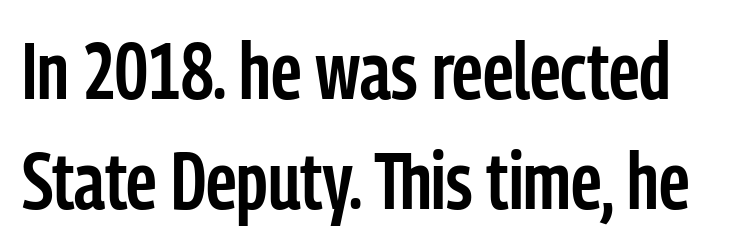
The image shows 79 px semibold, condensed sans-serif type, upright; set normal line spacing (1.39x), normal letter spacing, not underlined; low stroke contrast and a medium x-height.
